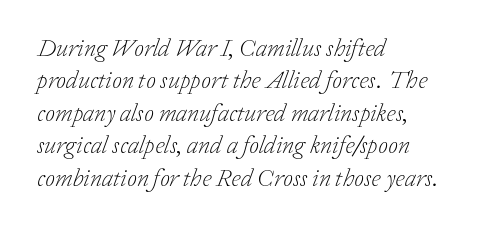
{"italic": "yes", "lean": "right", "slant_degrees": 20, "bold": "no", "underline": "no", "align": "left", "line_spacing": "normal", "line_spacing_ratio": 1.3, "letter_spacing": "normal", "letter_spacing_em": 0.0, "glyph_px": 25}
